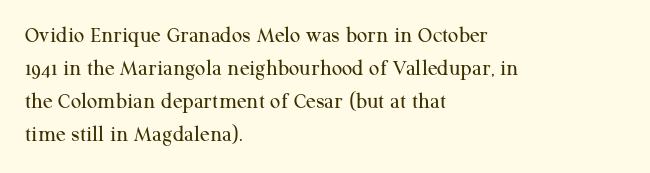
Does extra space separate the letters? No, they use regular spacing. The rendering anchors every line to the left-hand side. The axis of the letterforms is exactly vertical. These lines sit exactly where default settings would place them. Ink coverage per letter is moderate at most. Bare-footed words on every line.
